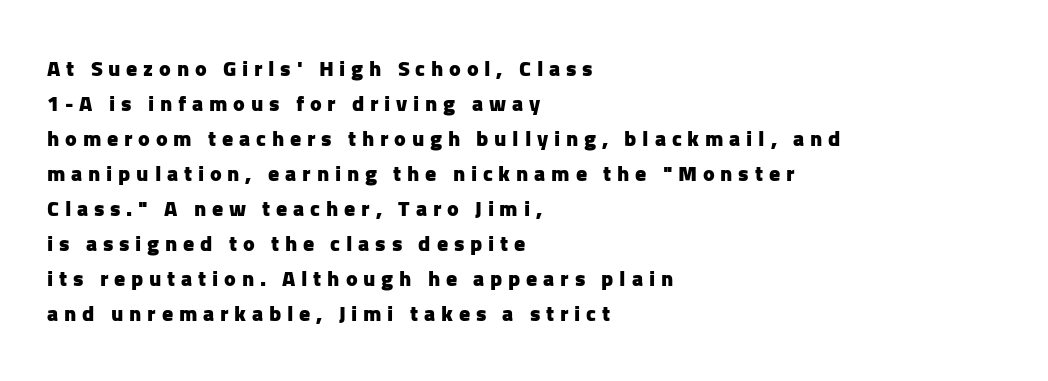
The zone under the glyphs is completely vacant. The lettering holds an erect, upright posture throughout. The paragraph shown leans on its left margin. Emphasis by weight is at full strength: bold. Observe the wide spacing: letters keep a clear distance from each other.
